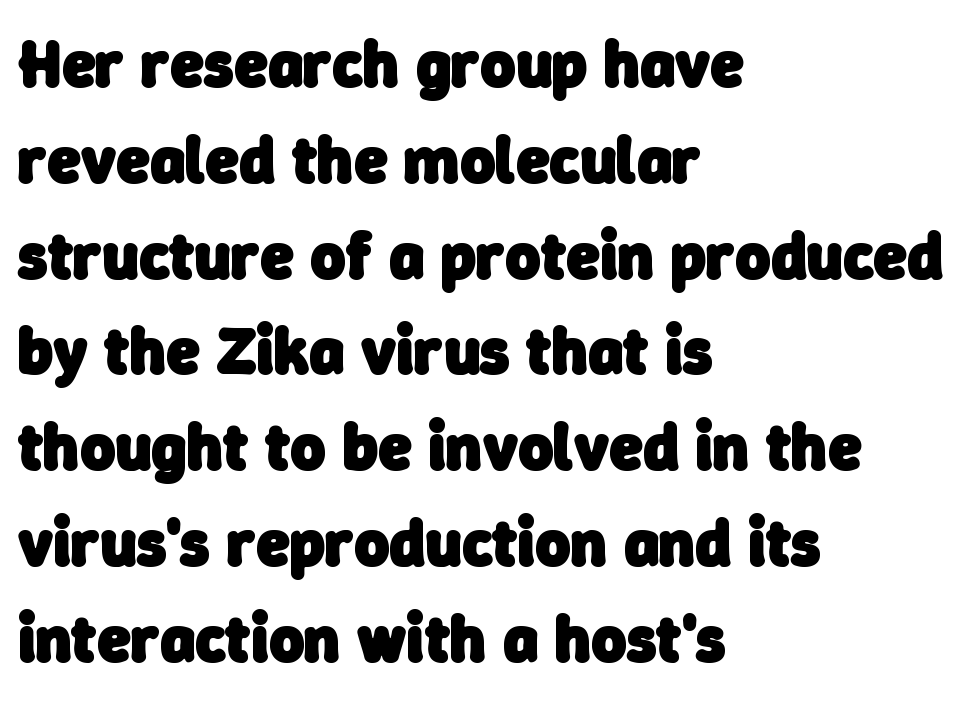
The image shows 67 px heavy sans-serif type; set left-aligned, normal line spacing (1.43x), normal letter spacing, not underlined; low stroke contrast and a medium x-height.
